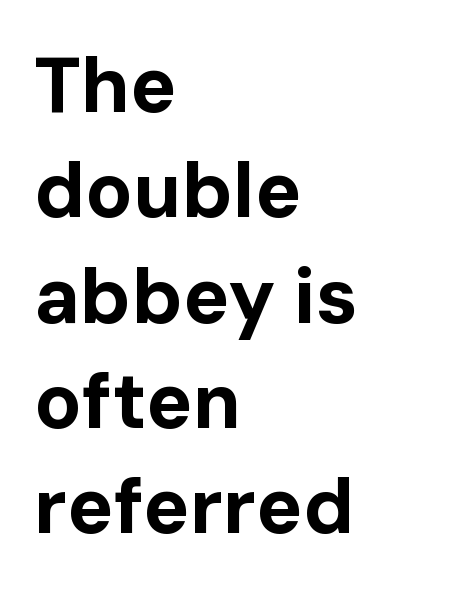
{"serif": "no", "italic": "no", "bold": "yes", "weight": "bold", "width": "normal", "stroke_contrast": "low", "x_height": "medium", "monospaced": "no", "underline": "no", "align": "left", "line_spacing": "normal", "line_spacing_ratio": 1.35, "letter_spacing": "normal", "letter_spacing_em": 0.0, "glyph_px": 78}
